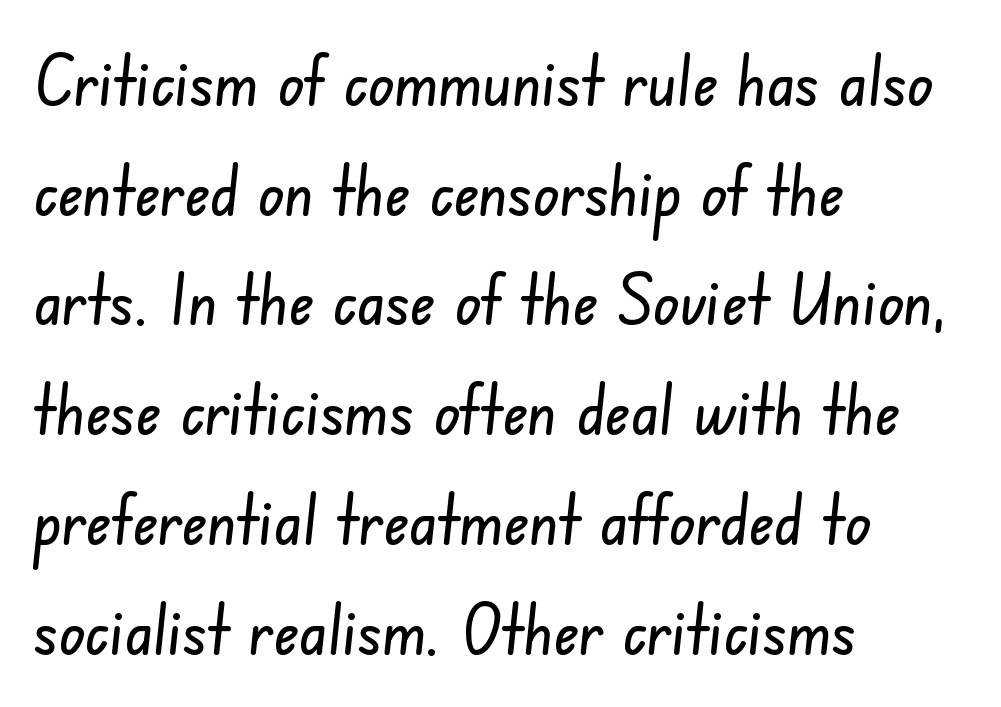
The lines are quadded left. The zone under the glyphs is completely vacant. Baseline-to-baseline distance is the conventional proportion of letter height. Think of a printed novel: that variable character pitch is what you see here. Each letter's strokes conclude bluntly, with no projecting serifs.
